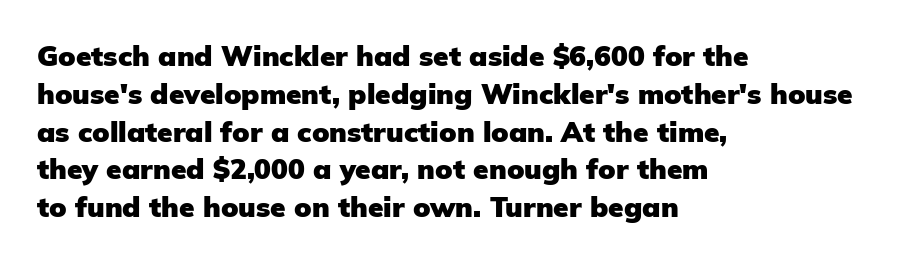
{"serif": "no", "italic": "no", "bold": "yes", "weight": "heavy", "width": "normal", "stroke_contrast": "low", "x_height": "medium", "monospaced": "no", "underline": "no", "align": "left", "line_spacing": "normal", "line_spacing_ratio": 1.35, "letter_spacing": "normal", "letter_spacing_em": 0.0, "glyph_px": 28}
